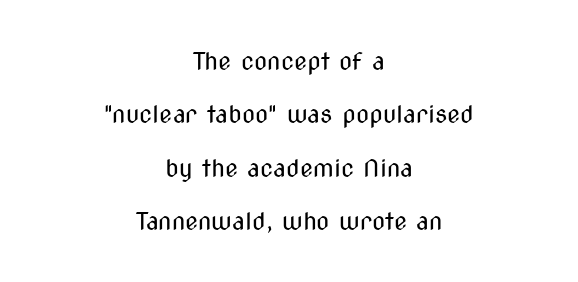
{"italic": "no", "bold": "no", "underline": "no", "align": "center", "line_spacing": "loose", "line_spacing_ratio": 2.22, "letter_spacing": "normal", "letter_spacing_em": 0.0, "glyph_px": 24}
